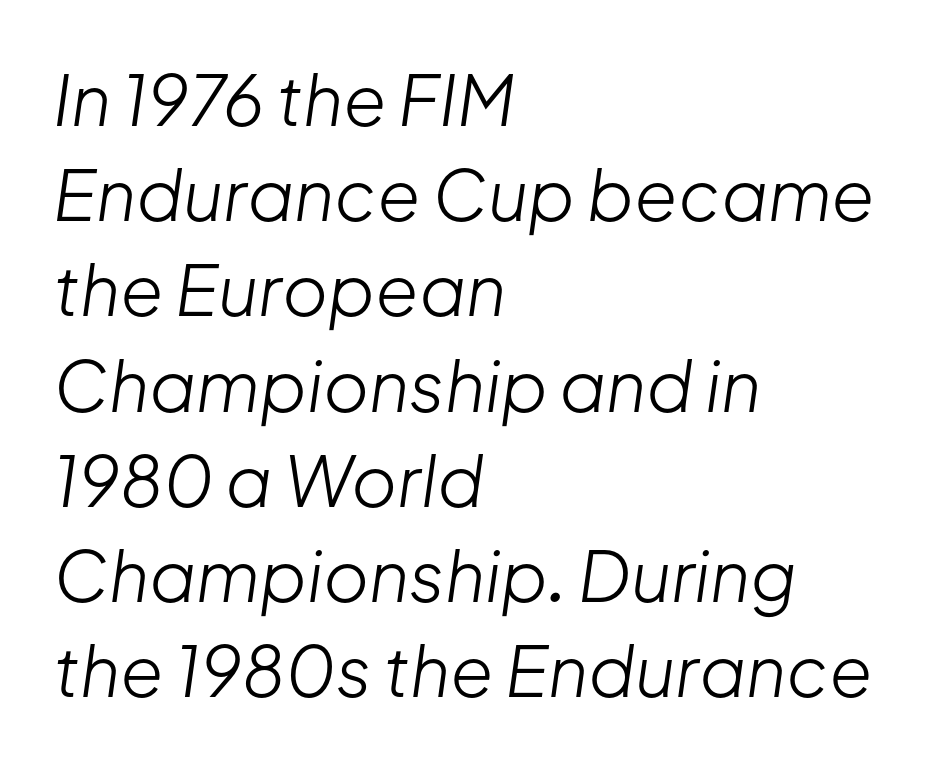
The rendering uses natural spacing where letterforms have individual widths. Reading down the block, your eye returns to a fixed left position each line. Students, note that the glyphs here touch the page at normal intervals. Designer's note — italics engaged. Normally led — the rows are evenly, conventionally spaced. Rule under the text: the space is simply empty.
